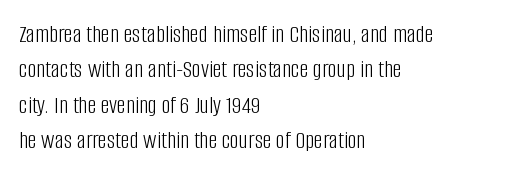
{"italic": "no", "bold": "no", "underline": "no", "align": "left", "line_spacing": "normal", "line_spacing_ratio": 1.42, "letter_spacing": "normal", "letter_spacing_em": 0.0, "glyph_px": 25}
